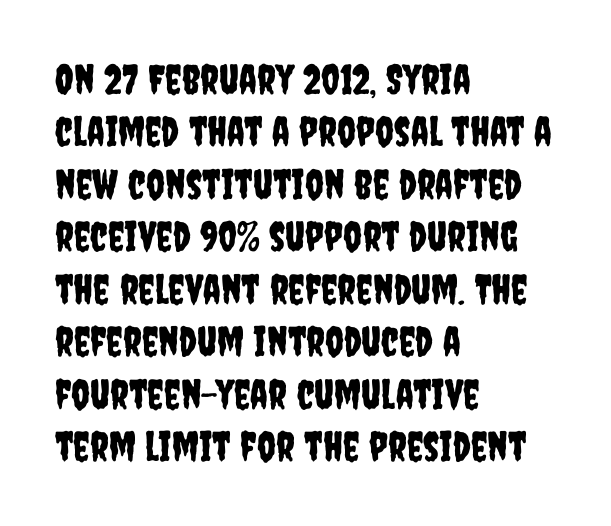
The image shows 41 px condensed sans-serif type, upright; set left-aligned, normal line spacing (1.28x), normal letter spacing, not underlined; low stroke contrast and a large x-height.
